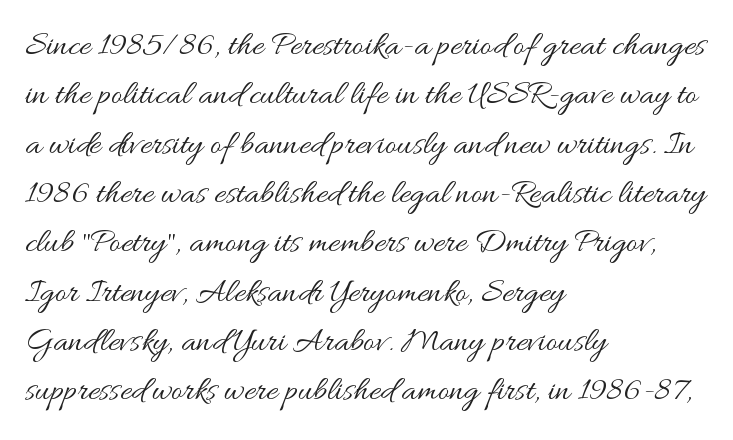
Inter-character spacing is left at the font's built-in metrics. This reads as an unemphasized weight, regular at the heaviest. Varying glyph widths throughout — classic text-font behaviour. Every row of glyphs begins at an identical x-position on the left.
